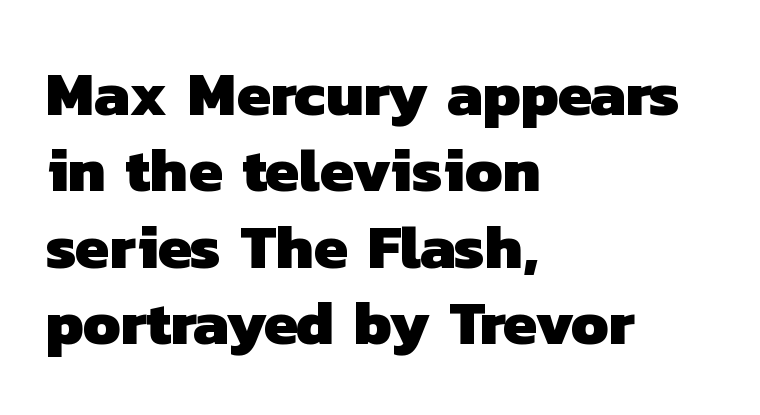
Varying glyph widths throughout — classic text-font behaviour. Underlining? Definitely not there. Pretty heavy lettering here — definitely bold. Caption: multi-line text, flush left, ragged right.
